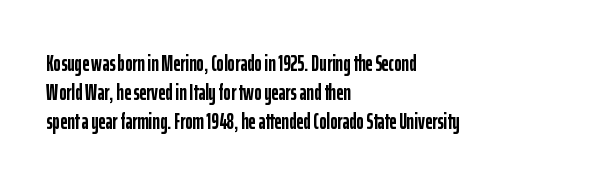
Q: Is the text bold? A: Yes.
Q: Is the text italic (slanted)? A: No, it is upright.
Q: Is the text underlined? A: No.
Q: How is the paragraph aligned? A: Left-aligned.
Q: Is the spacing between letters normal or unusually wide? A: Normal.
Q: Is the spacing between lines tight, normal or loose? A: Normal.
